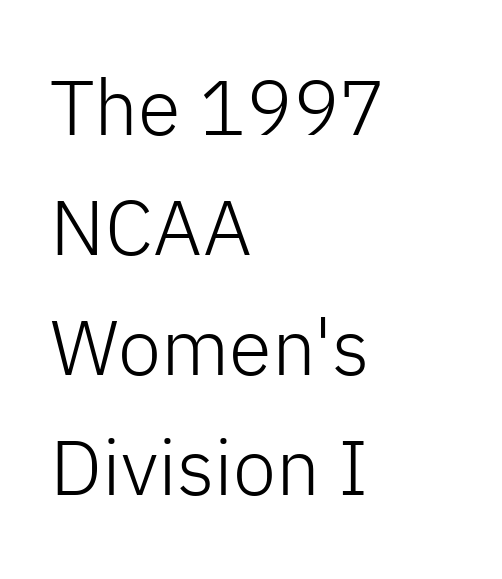
Q: Is the text bold? A: No.
Q: Is the text italic (slanted)? A: No, it is upright.
Q: Is the typeface a serif or a sans-serif typeface? A: Sans-serif.
Q: Is the text underlined? A: No.
Q: How is the paragraph aligned? A: Left-aligned.
Q: Is the spacing between letters normal or unusually wide? A: Normal.
Q: Is the spacing between lines tight, normal or loose? A: Normal.
Q: Width (condensed, normal, or wide)? A: Normal.
Q: Stroke contrast? A: Low.
Q: x-height? A: Medium.
Q: Monospaced? A: No.
